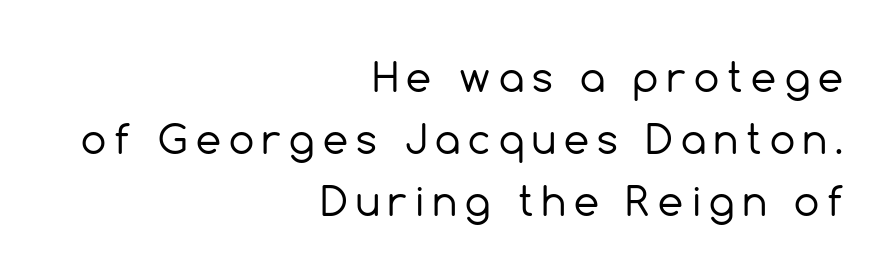
Students, observe: this is what conventionally led text looks like. The line texture is sparse and dotted thanks to wide tracking. Stroke terminals: plain, sans-serif. Glance below the letters and you will spot only blank space. No heavy texture on the line: the type isn't bold. Teacher's note: observe the even right margin — that is flush-right alignment.
